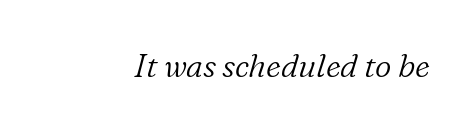
Q: Is the text bold? A: No.
Q: Is the text italic (slanted)? A: Yes, it leans right by about 16 degrees.
Q: Is the typeface a serif or a sans-serif typeface? A: Serif.
Q: Is the text underlined? A: No.
Q: Is the spacing between letters normal or unusually wide? A: Normal.
Q: Width (condensed, normal, or wide)? A: Normal.
Q: Stroke contrast? A: Low.
Q: x-height? A: Medium.
Q: Monospaced? A: No.
